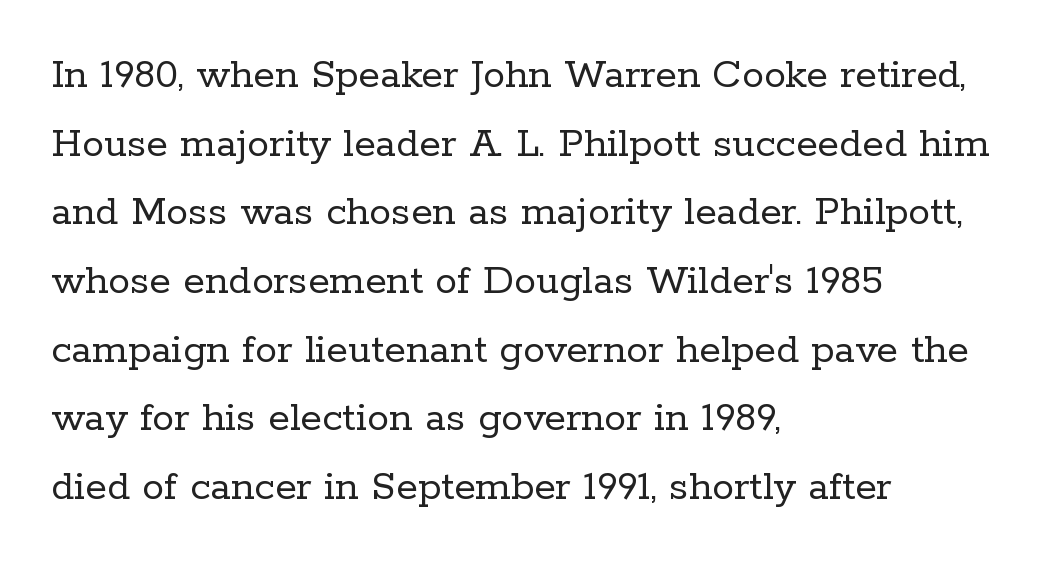
Clear beneath every line of the passage. Evenly set lines give the paragraph a standard silhouette. No chunkiness to these letters — they're not bold. The lines in this sample share a left origin and differ only in where they stop. Designer's note — italics off, roman on. The characters display serif detailing at their extremities.
